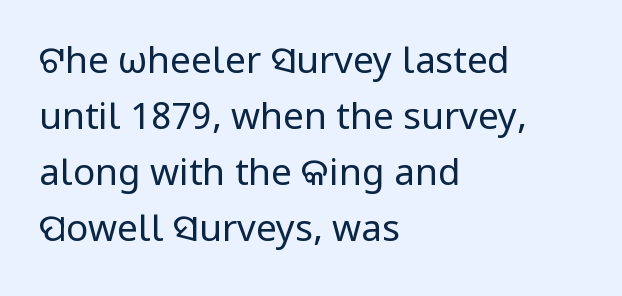
The image shows 37 px regular-weight sans-serif type, upright; set left-aligned, normal line spacing (1.51x), normal letter spacing, not underlined; low stroke contrast and a medium x-height.
